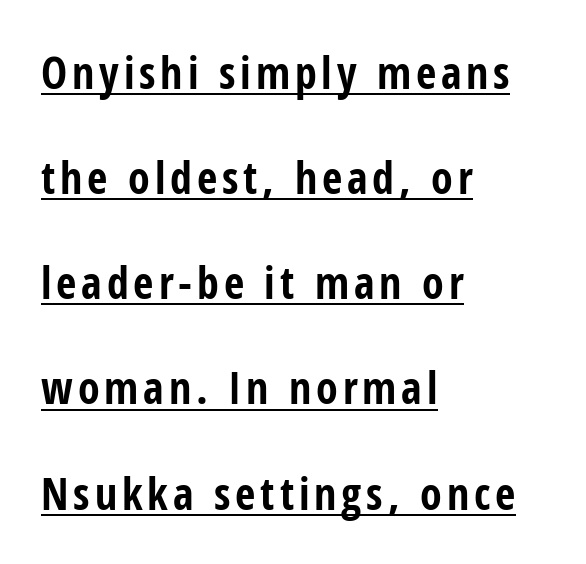
{"serif": "no", "italic": "no", "bold": "yes", "weight": "bold", "width": "condensed", "stroke_contrast": "low", "x_height": "medium", "monospaced": "no", "underline": "yes", "align": "left", "line_spacing": "loose", "line_spacing_ratio": 2.39, "glyph_px": 44}
